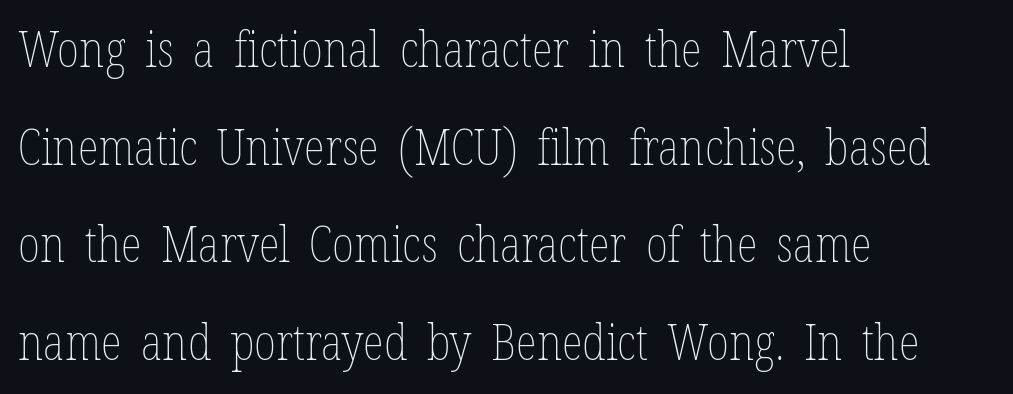
The image shows 49 px thin, condensed type, upright; set left-aligned, loose line spacing (1.99x), normal letter spacing, not underlined; low stroke contrast and a medium x-height.
